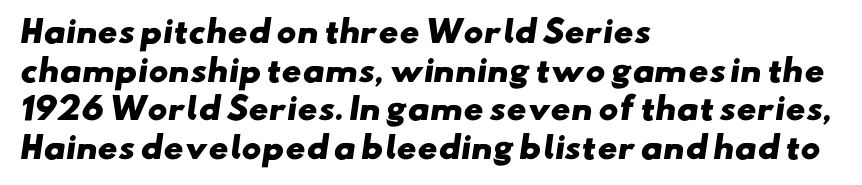
{"serif": "no", "bold": "yes", "weight": "heavy", "width": "wide", "stroke_contrast": "low", "x_height": "small", "monospaced": "no", "underline": "no", "align": "left", "line_spacing": "normal", "line_spacing_ratio": 1.29, "letter_spacing": "normal", "letter_spacing_em": 0.0, "glyph_px": 30}
